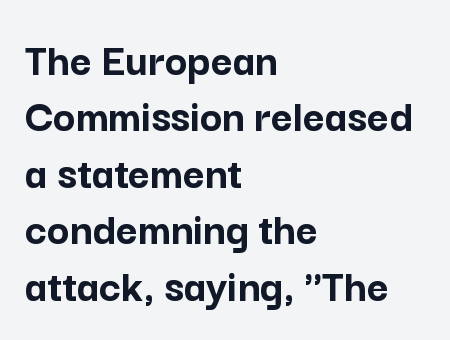
Q: Is the text bold? A: Yes.
Q: Is the text italic (slanted)? A: No, it is upright.
Q: Is the typeface a serif or a sans-serif typeface? A: Sans-serif.
Q: Is the text underlined? A: No.
Q: How is the paragraph aligned? A: Left-aligned.
Q: Is the spacing between letters normal or unusually wide? A: Normal.
Q: Width (condensed, normal, or wide)? A: Normal.
Q: Stroke contrast? A: Low.
Q: x-height? A: Medium.
Q: Monospaced? A: No.
